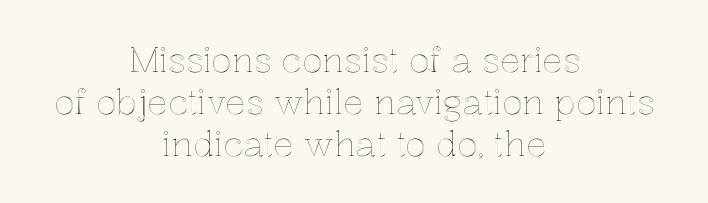
Q: Is the text italic (slanted)? A: No, it is upright.
Q: Is the text underlined? A: No.
Q: How is the paragraph aligned? A: Centered.
Q: Is the spacing between letters normal or unusually wide? A: Normal.
Q: Width (condensed, normal, or wide)? A: Normal.
Q: x-height? A: Medium.
Q: Monospaced? A: No.
